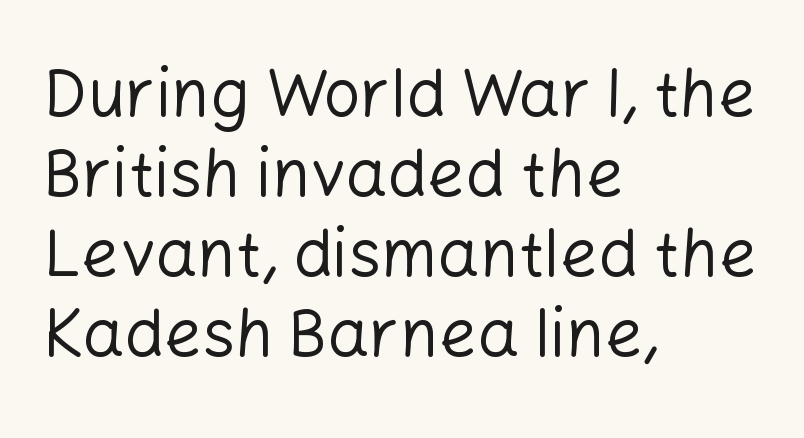
{"serif": "no", "italic": "no", "bold": "no", "weight": "regular", "width": "normal", "stroke_contrast": "low", "x_height": "medium", "monospaced": "no", "underline": "no", "align": "left", "line_spacing_ratio": 1.21, "letter_spacing": "normal", "letter_spacing_em": 0.0, "glyph_px": 66}
